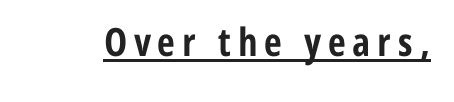
This is sans-serif lettering, the kind often seen on screens and signage. Think of a printed novel: that variable character pitch is what you see here. Vertical strokes here are truly vertical. Stroke thickness is high; the sample reads as a true bold. Like a heading marked for emphasis, these lines bear an underscore.
